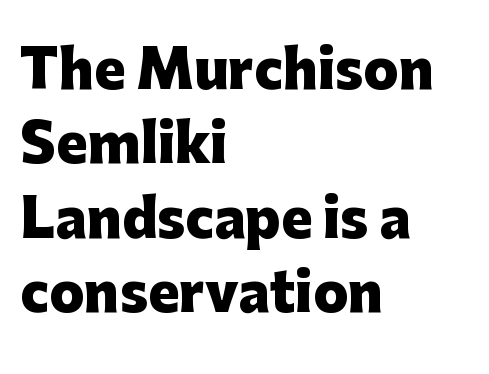
Is the letter spacing exaggerated? No — it looks like the ordinary default. Left-aligned paragraph, ragged on the right. In terms of leading, this rendering sits right in the middle. The typography opts for an upright posture over an oblique one. Examine the stroke ends and you'll find no serifs. Strokes here are thick enough to call this a true bold.
